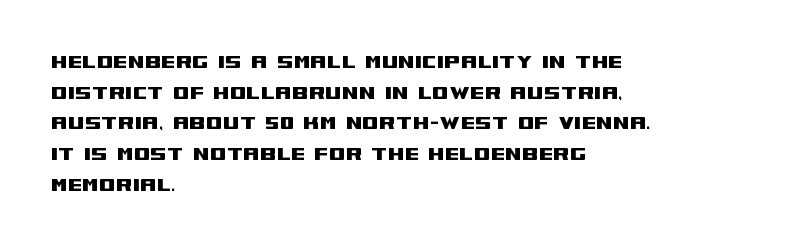
The image shows 24 px text type, upright; set left-aligned, normal line spacing (1.28x), normal letter spacing, not underlined.
